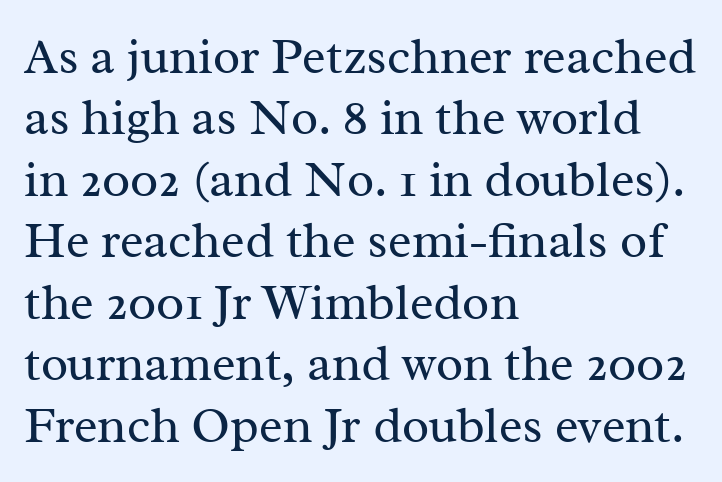
A typesetter would call this proportional, since set widths differ per character. The typesetting does not lean heavy: it is not bold. The tracking reads as untouched default to a designer's eye. In terms of posture, this sample is upright. Each line starts at the same left margin while the right side varies.
